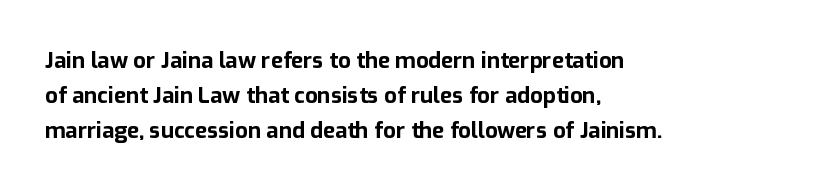
Q: Is the text bold? A: Yes.
Q: Is the text italic (slanted)? A: No, it is upright.
Q: Is the text underlined? A: No.
Q: How is the paragraph aligned? A: Left-aligned.
Q: Is the spacing between letters normal or unusually wide? A: Normal.
Q: Is the spacing between lines tight, normal or loose? A: Normal.
